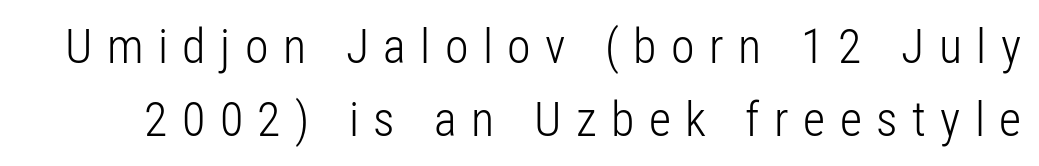
Tracking here is generous; glyphs stand well apart from one another. Vertically, the passage feels balanced, rows spaced as you'd expect. The glyphs in this specimen are sans serif. The font sits on the lighter half of the weight spectrum, regular included.
